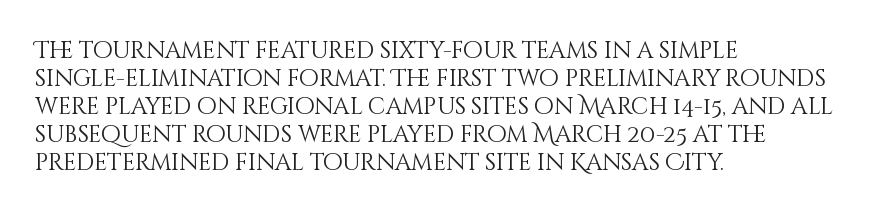
Q: Is the text bold? A: No.
Q: Is the text italic (slanted)? A: No, it is upright.
Q: Is the text underlined? A: No.
Q: How is the paragraph aligned? A: Left-aligned.
Q: Is the spacing between letters normal or unusually wide? A: Normal.
